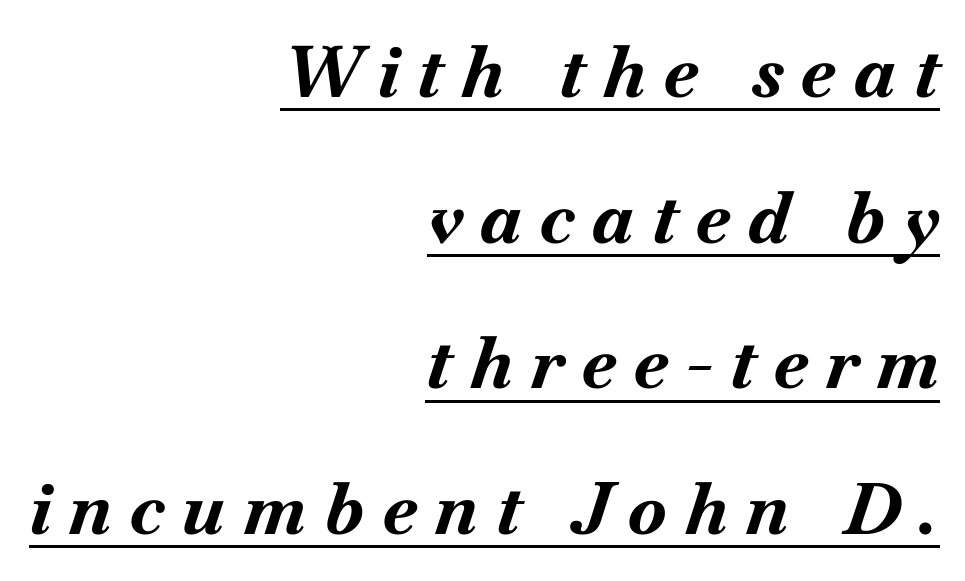
The type is letterspaced generously, with wide tracking. The rendering uses a large line-height, opening up the rows. Designer's note — italics engaged. Do the characters align in a grid? No, the font is proportional. The font is running at its bold setting.
